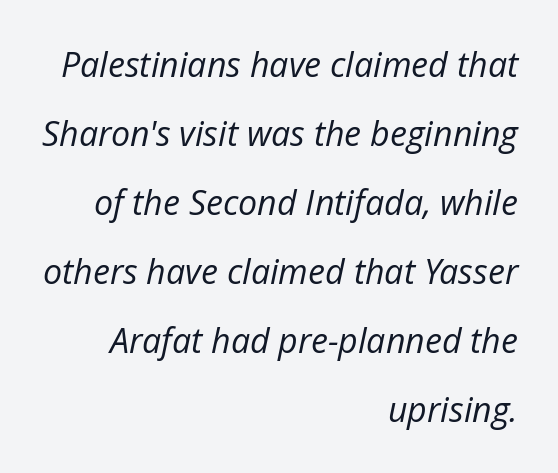
Q: Is the text bold? A: No.
Q: Is the text italic (slanted)? A: Yes, it leans right by about 12 degrees.
Q: Is the text underlined? A: No.
Q: How is the paragraph aligned? A: Right-aligned.
Q: Is the spacing between letters normal or unusually wide? A: Normal.
Q: Is the spacing between lines tight, normal or loose? A: Loose.
Q: Width (condensed, normal, or wide)? A: Normal.
Q: Stroke contrast? A: Low.
Q: x-height? A: Medium.
Q: Monospaced? A: No.
